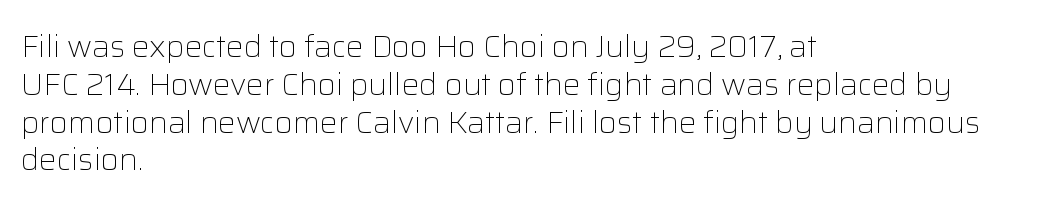
The image shows 31 px light sans-serif type, upright; set left-aligned, line spacing 1.22x, normal letter spacing, not underlined; low stroke contrast and a medium x-height.
